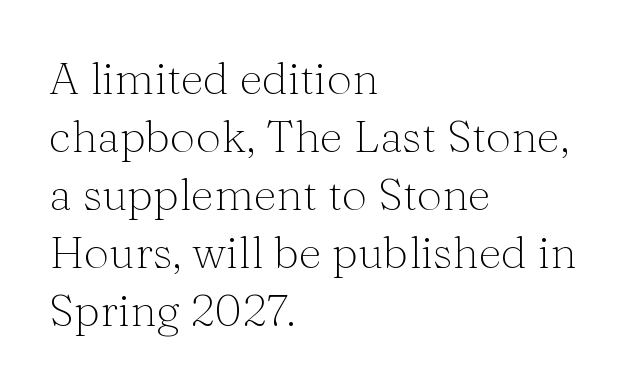
Q: Is the text bold? A: No.
Q: Is the text italic (slanted)? A: No, it is upright.
Q: Is the typeface a serif or a sans-serif typeface? A: Serif.
Q: Is the text underlined? A: No.
Q: How is the paragraph aligned? A: Left-aligned.
Q: Is the spacing between letters normal or unusually wide? A: Normal.
Q: Is the spacing between lines tight, normal or loose? A: Normal.
Q: Width (condensed, normal, or wide)? A: Normal.
Q: Stroke contrast? A: Medium.
Q: x-height? A: Medium.
Q: Monospaced? A: No.
